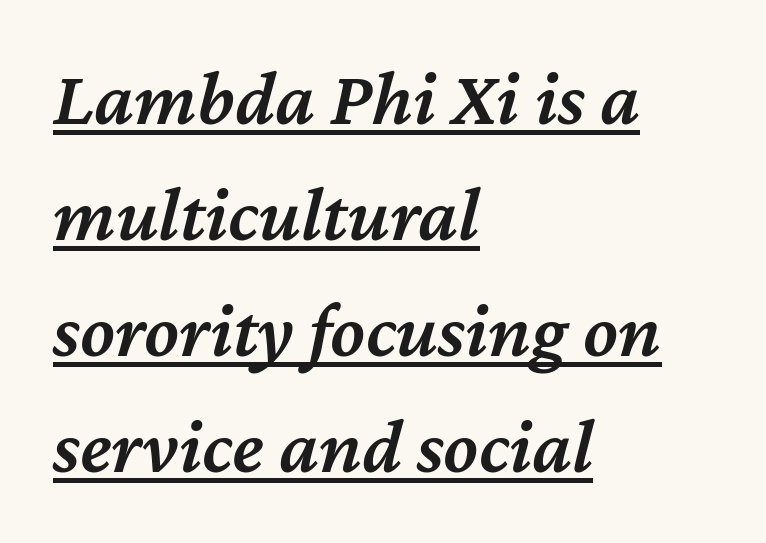
The image shows 79 px semibold type, italic (leaning right); set left-aligned, normal line spacing (1.47x), normal letter spacing, underlined; medium stroke contrast and a medium x-height.
